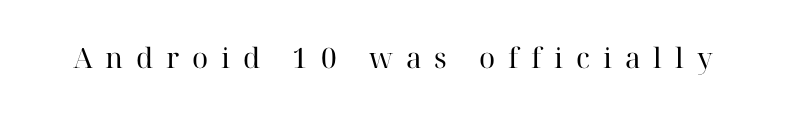
The image shows 28 px regular-weight serif type, upright; set unusually wide letter spacing (+0.46 em), not underlined; high stroke contrast and a medium x-height.
